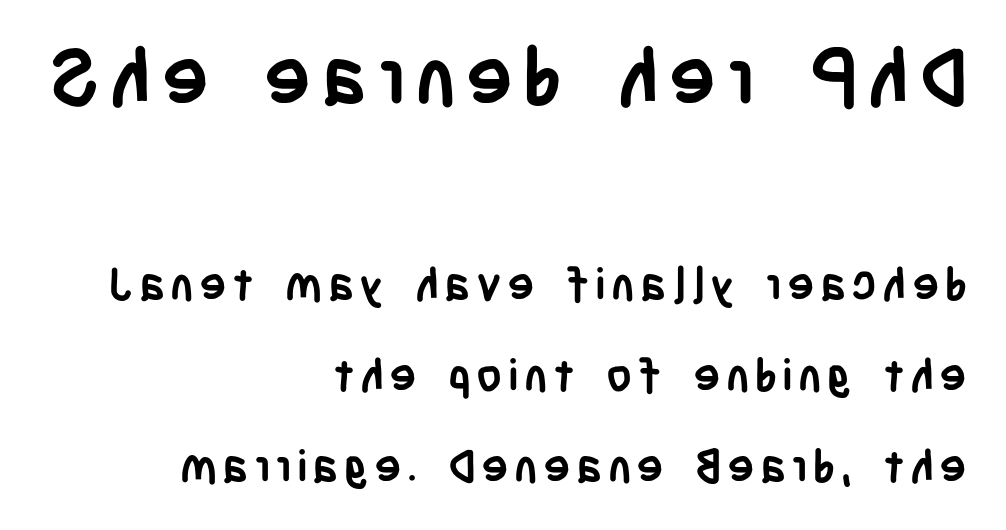
{"serif": "no", "italic": "no", "bold": "yes", "weight": "semibold", "width": "condensed", "stroke_contrast": "low", "x_height": "large", "monospaced": "no", "underline": "no", "align": "right", "line_spacing": "loose", "line_spacing_ratio": 2.03, "larger_block": "first", "size_ratio": 1.76, "glyph_px": 79}
